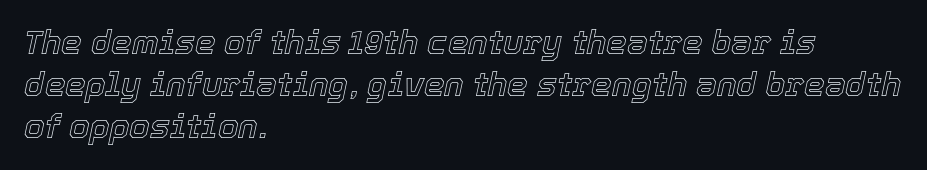
The image shows 33 px text type, italic (leaning right); set left-aligned, normal line spacing (1.28x), normal letter spacing, not underlined; a medium x-height.
